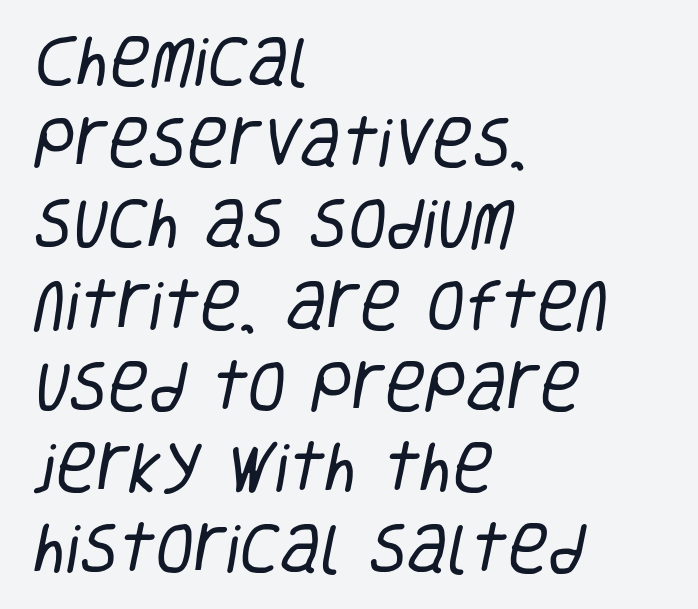
Q: Is the text bold? A: No.
Q: Is the typeface a serif or a sans-serif typeface? A: Sans-serif.
Q: Is the text underlined? A: No.
Q: How is the paragraph aligned? A: Left-aligned.
Q: Is the spacing between letters normal or unusually wide? A: Normal.
Q: Is the spacing between lines tight, normal or loose? A: Normal.
Q: Width (condensed, normal, or wide)? A: Condensed.
Q: Stroke contrast? A: Low.
Q: x-height? A: Large.
Q: Monospaced? A: No.
